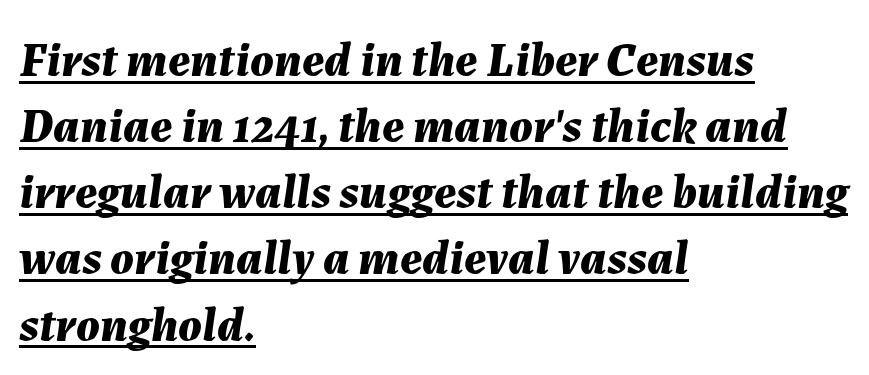
{"italic": "yes", "lean": "right", "slant_degrees": 7, "bold": "yes", "weight": "bold", "width": "normal", "stroke_contrast": "medium", "x_height": "medium", "monospaced": "no", "underline": "yes", "align": "left", "line_spacing": "normal", "line_spacing_ratio": 1.35, "letter_spacing": "normal", "letter_spacing_em": 0.0, "glyph_px": 49}
